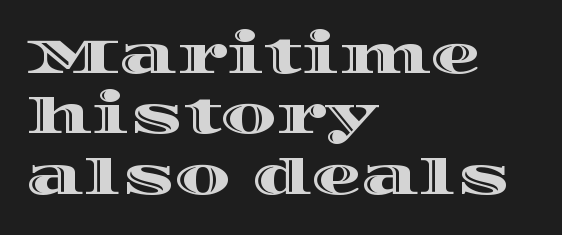
Q: Is the text italic (slanted)? A: No, it is upright.
Q: Is the text underlined? A: No.
Q: How is the paragraph aligned? A: Left-aligned.
Q: Is the spacing between letters normal or unusually wide? A: Normal.
Q: Width (condensed, normal, or wide)? A: Wide.
Q: x-height? A: Large.
Q: Monospaced? A: No.
